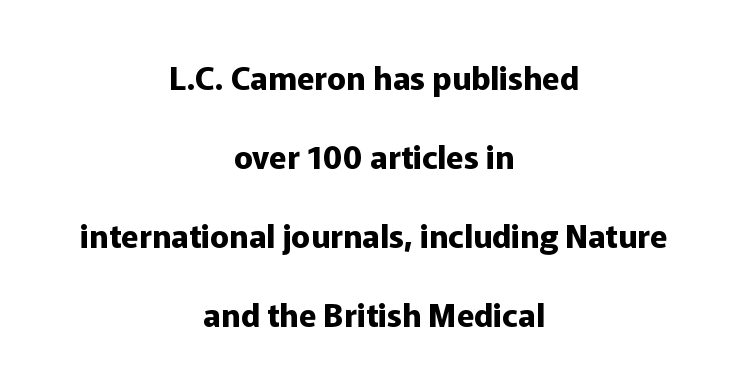
{"serif": "no", "italic": "no", "bold": "yes", "weight": "bold", "width": "normal", "stroke_contrast": "low", "x_height": "medium", "monospaced": "no", "underline": "no", "align": "center", "line_spacing": "loose", "line_spacing_ratio": 2.47, "letter_spacing": "normal", "letter_spacing_em": 0.0, "glyph_px": 32}
